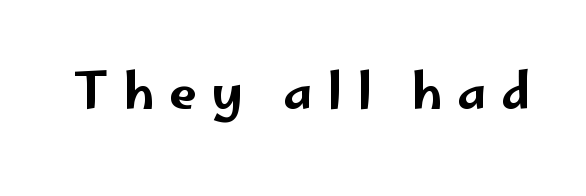
These lines were composed using upright roman letters. Quick note: underline off. This sample uses a sans-serif face. Spacing between characters has been opened up far beyond the box default. The face used here is proportionally spaced, like ordinary book or web type.
